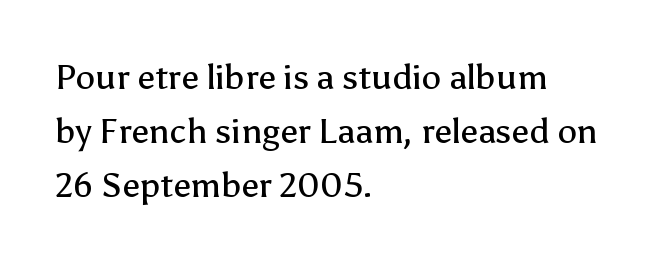
Q: Is the text bold? A: No.
Q: Is the text italic (slanted)? A: No, it is upright.
Q: Is the typeface a serif or a sans-serif typeface? A: Sans-serif.
Q: Is the text underlined? A: No.
Q: How is the paragraph aligned? A: Left-aligned.
Q: Is the spacing between letters normal or unusually wide? A: Normal.
Q: Is the spacing between lines tight, normal or loose? A: Normal.
Q: Width (condensed, normal, or wide)? A: Normal.
Q: Stroke contrast? A: Low.
Q: x-height? A: Medium.
Q: Monospaced? A: No.
